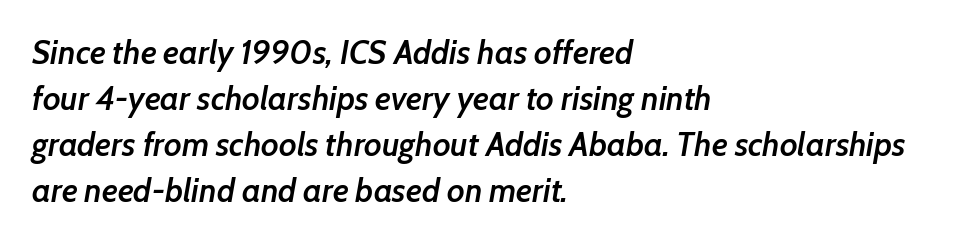
{"italic": "yes", "lean": "right", "slant_degrees": 7, "bold": "semi", "weight": "semibold", "width": "normal", "stroke_contrast": "low", "x_height": "medium", "monospaced": "no", "underline": "no", "align": "left", "line_spacing": "normal", "line_spacing_ratio": 1.39, "letter_spacing": "normal", "letter_spacing_em": 0.0, "glyph_px": 33}
